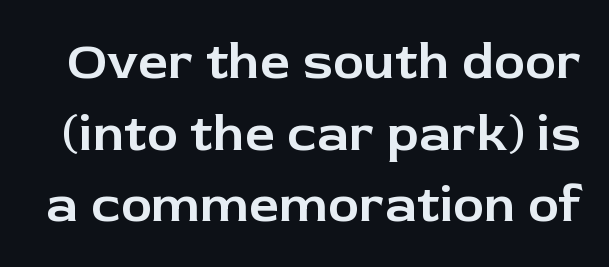
{"serif": "no", "italic": "no", "width": "normal", "stroke_contrast": "low", "x_height": "medium", "monospaced": "no", "underline": "no", "line_spacing": "normal", "line_spacing_ratio": 1.35, "letter_spacing": "normal", "letter_spacing_em": 0.0, "glyph_px": 53}
